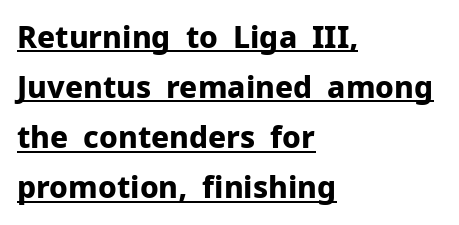
The line-height multiplier appears to be the usual default. Character widths vary here, with narrow letters taking less room than wide ones. Italic: no, the glyphs are upright roman. The type family on display is of the sans-serif kind. In terms of letterspacing, this is plain default setting.
